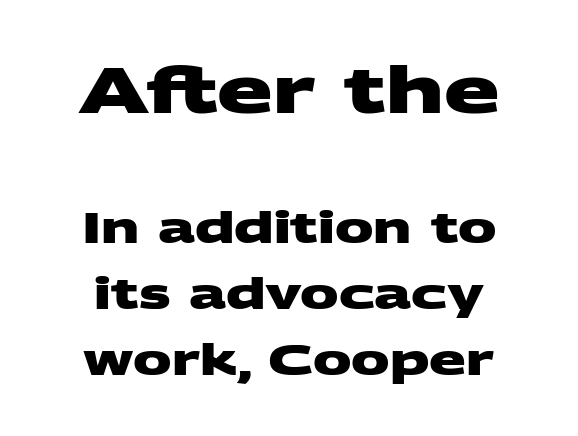
The glyphs are unaccompanied by any horizontal stroke below them. Typographically, this falls in the sans-serif category. Leading matches the norm, producing a regular column. Each letter keeps its own natural width here, so spacing adapts to shape. Strong, thick strokes mark this as bold type.
